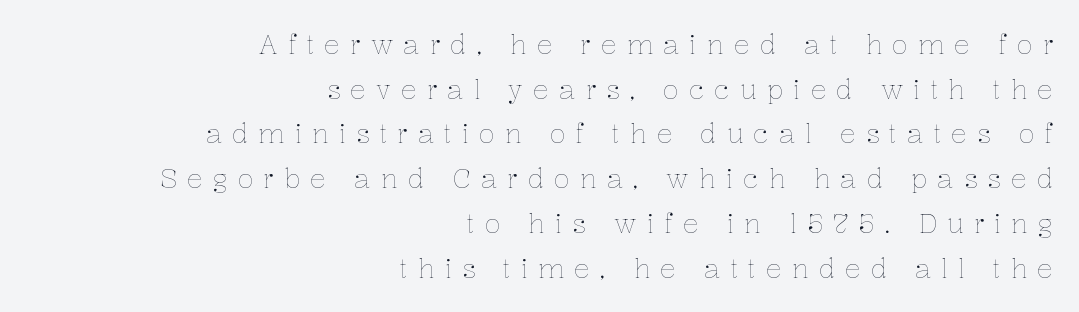
{"italic": "no", "bold": "no", "underline": "no", "align": "right", "line_spacing_ratio": 1.72, "letter_spacing": "wide", "letter_spacing_em": 0.39, "glyph_px": 26}
